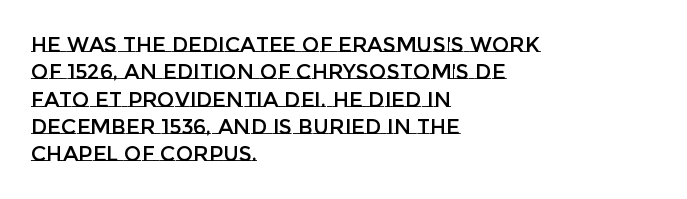
The image shows 21 px text type, upright; set left-aligned, normal line spacing (1.3x), normal letter spacing, not underlined.
